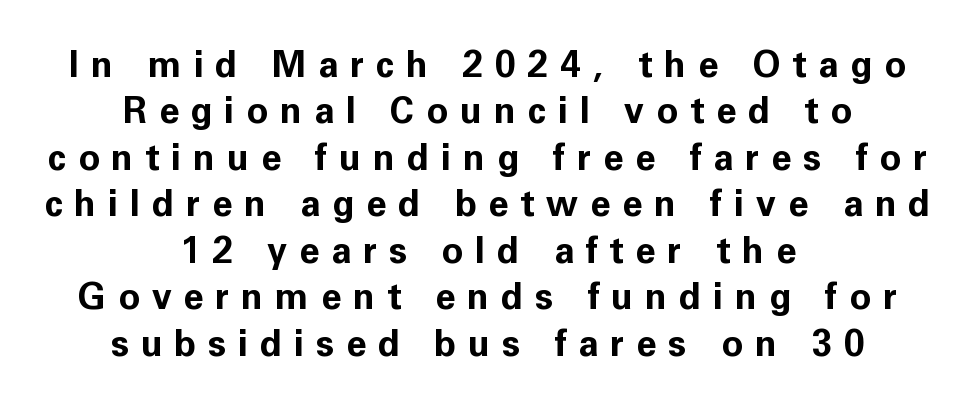
The paragraph shown floats in the horizontal middle. Nobody drew a line under any word here. Each new line begins a customary step beneath the previous one. In terms of posture, this sample is upright. Short note: letters widely spaced.
